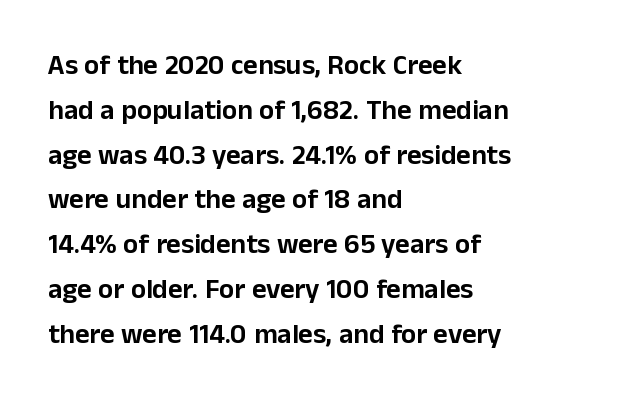
Q: Is the text italic (slanted)? A: No, it is upright.
Q: Is the typeface a serif or a sans-serif typeface? A: Sans-serif.
Q: Is the text underlined? A: No.
Q: How is the paragraph aligned? A: Left-aligned.
Q: Is the spacing between letters normal or unusually wide? A: Normal.
Q: Is the spacing between lines tight, normal or loose? A: Normal.
Q: Width (condensed, normal, or wide)? A: Normal.
Q: Stroke contrast? A: Low.
Q: x-height? A: Medium.
Q: Monospaced? A: No.
